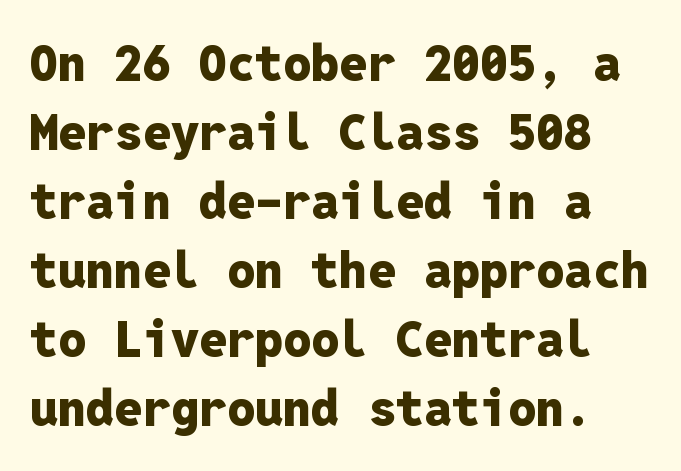
The image shows 50 px heavy sans-serif type, upright, monospaced; set normal line spacing (1.38x), normal letter spacing, not underlined; low stroke contrast and a medium x-height.
